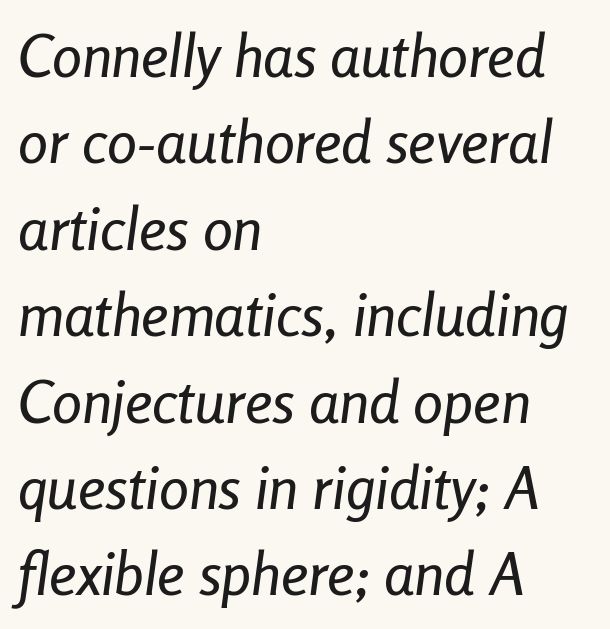
Q: Is the text italic (slanted)? A: Yes, it leans right by about 8 degrees.
Q: Is the text underlined? A: No.
Q: How is the paragraph aligned? A: Left-aligned.
Q: Is the spacing between letters normal or unusually wide? A: Normal.
Q: Is the spacing between lines tight, normal or loose? A: Normal.
Q: Width (condensed, normal, or wide)? A: Condensed.
Q: Stroke contrast? A: Low.
Q: x-height? A: Medium.
Q: Monospaced? A: No.
